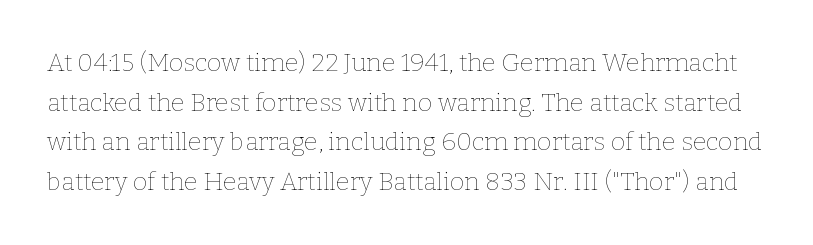
Q: Is the text bold? A: No.
Q: Is the text italic (slanted)? A: No, it is upright.
Q: Is the text underlined? A: No.
Q: Is the spacing between letters normal or unusually wide? A: Normal.
Q: Is the spacing between lines tight, normal or loose? A: Normal.
